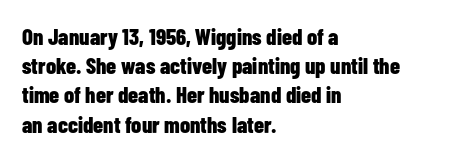
Is the block centered? No — it sits flush against the left margin. Strong, thick strokes mark this as bold type. Plain, unruled lines of type. Nothing unusual about the tracking: characters are spaced as the font intends. When letters stand straight like this, we call the style roman or upright. One glance says typical: line gaps are just what's usual.
